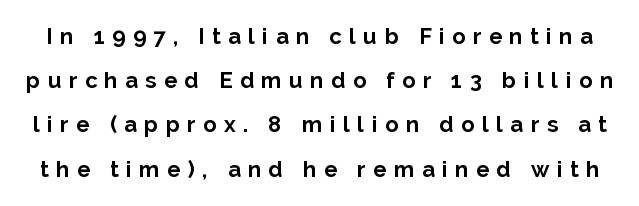
The image shows 22 px bold type, upright; set loose line spacing (2.01x), unusually wide letter spacing (+0.34 em), not underlined.
